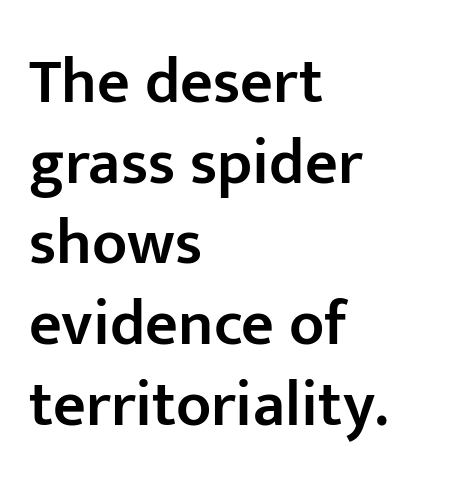
{"serif": "no", "italic": "no", "bold": "semi", "weight": "semibold", "width": "normal", "stroke_contrast": "low", "x_height": "medium", "monospaced": "no", "underline": "no", "align": "left", "line_spacing": "normal", "line_spacing_ratio": 1.26, "letter_spacing": "normal", "letter_spacing_em": 0.0, "glyph_px": 64}
